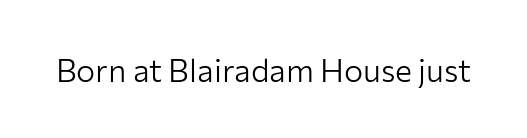
The image shows 32 px light sans-serif type, upright; set normal letter spacing, not underlined; low stroke contrast and a medium x-height.
